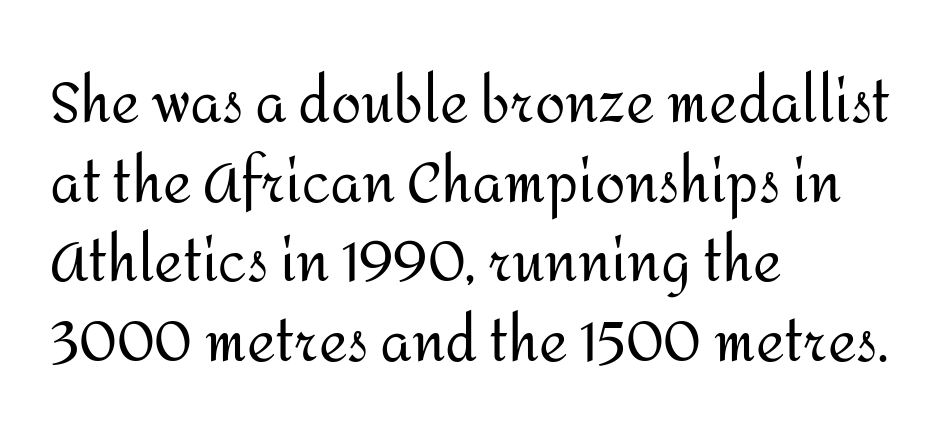
Q: Is the text bold? A: No.
Q: Is the text italic (slanted)? A: No, it is upright.
Q: Is the typeface a serif or a sans-serif typeface? A: Sans-serif.
Q: Is the text underlined? A: No.
Q: How is the paragraph aligned? A: Left-aligned.
Q: Is the spacing between letters normal or unusually wide? A: Normal.
Q: Is the spacing between lines tight, normal or loose? A: Normal.
Q: Width (condensed, normal, or wide)? A: Normal.
Q: Stroke contrast? A: Medium.
Q: x-height? A: Medium.
Q: Monospaced? A: No.
